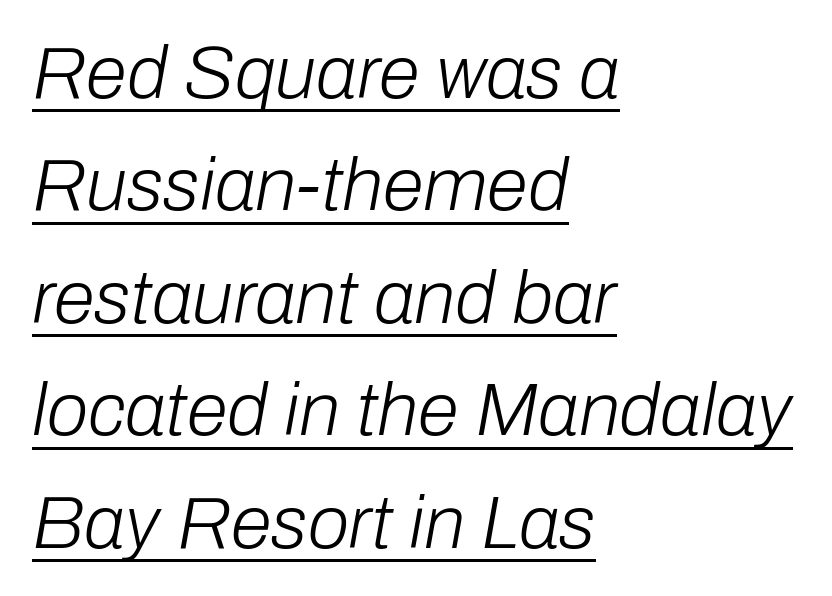
{"italic": "yes", "lean": "right", "slant_degrees": 10, "bold": "no", "weight": "light", "width": "normal", "stroke_contrast": "low", "x_height": "medium", "monospaced": "no", "underline": "yes", "align": "left", "line_spacing": "normal", "line_spacing_ratio": 1.5, "letter_spacing": "normal", "letter_spacing_em": 0.0, "glyph_px": 75}
